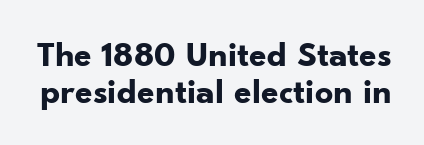
The image shows 36 px bold sans-serif type, upright; set tight line spacing (1.04x), normal letter spacing, not underlined; low stroke contrast and a small x-height.
